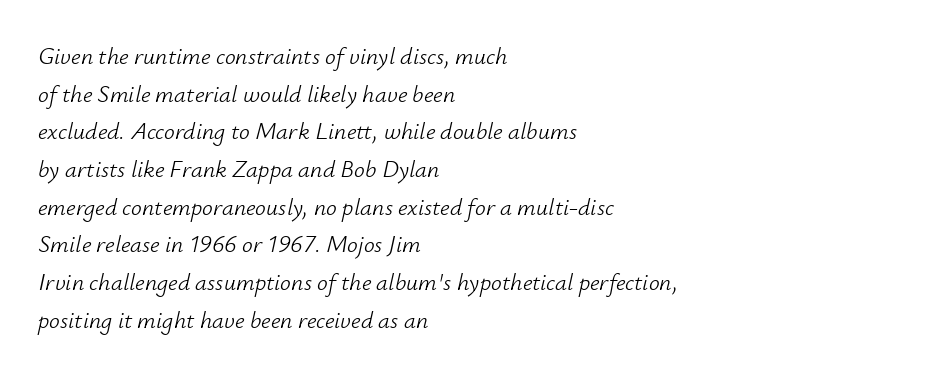
The image shows 24 px text type, italic (leaning right); set left-aligned, normal line spacing (1.57x), normal letter spacing, not underlined.
